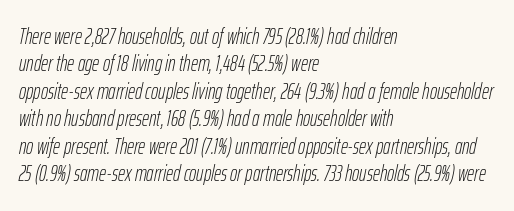
Honestly, the letter spacing is just normal — you wouldn't notice it. Caption: multi-line text, flush left, ragged right. Nobody drew a line under any word here. Successive baselines arrive at the customary interval.
